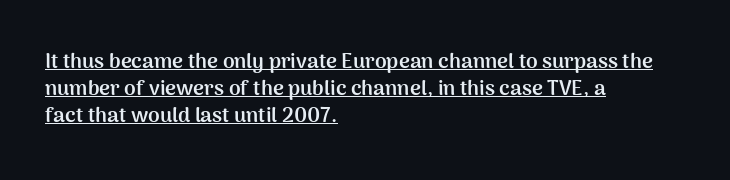
Q: Is the text bold? A: Yes.
Q: Is the text italic (slanted)? A: No, it is upright.
Q: Is the text underlined? A: Yes.
Q: How is the paragraph aligned? A: Left-aligned.
Q: Is the spacing between letters normal or unusually wide? A: Normal.
Q: Is the spacing between lines tight, normal or loose? A: Normal.
